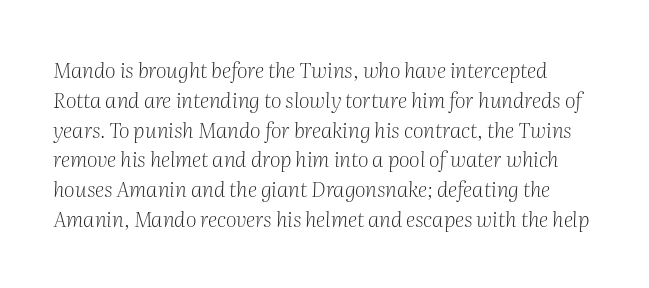
A clean baseline with only descenders dipping below it. This is not heavy type; no bold has been used. The axis of the letterforms is tilted away from vertical. The lines sit at an ordinary, default distance from one another. Characters follow at the spacing the type designer built in.
